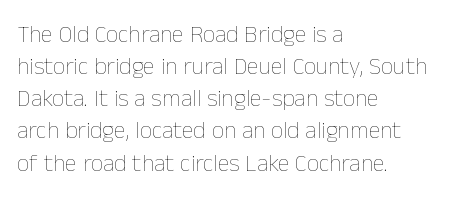
The strip under each line holds only bare page. You could call the tracking neutral — neither tight nor loose. Where is the straight margin? On the left. Upright lettering throughout. The weight tops out at a normal text grade.
